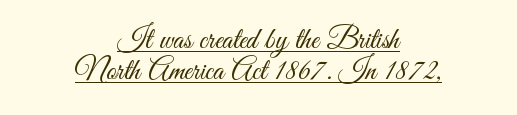
The image shows 30 px light, condensed sans-serif type; set centered, tight line spacing (1.05x), normal letter spacing, underlined; medium stroke contrast and a small x-height.
